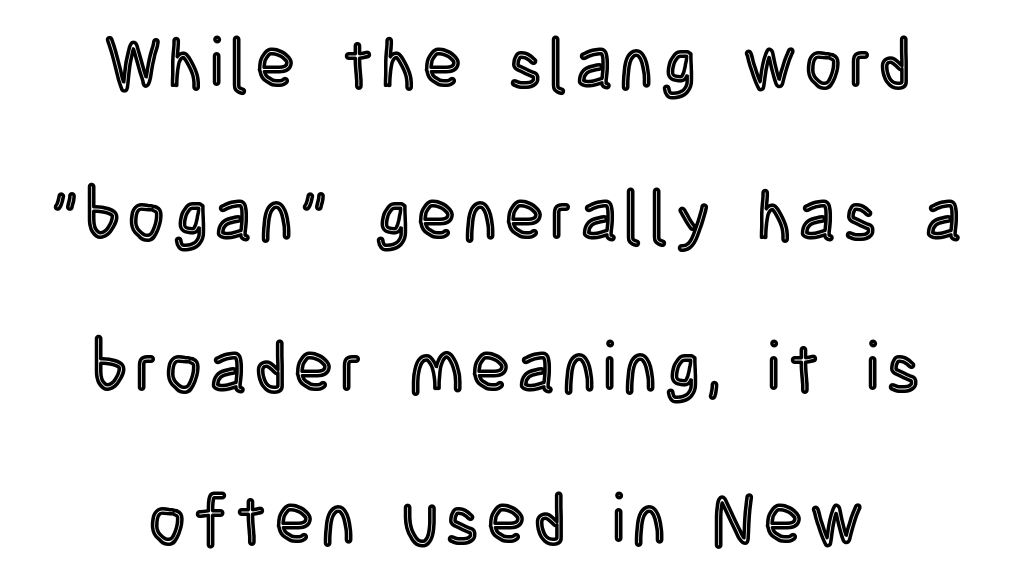
The image shows 70 px condensed type, upright; set centered, loose line spacing (2.17x), not underlined; a large x-height.
